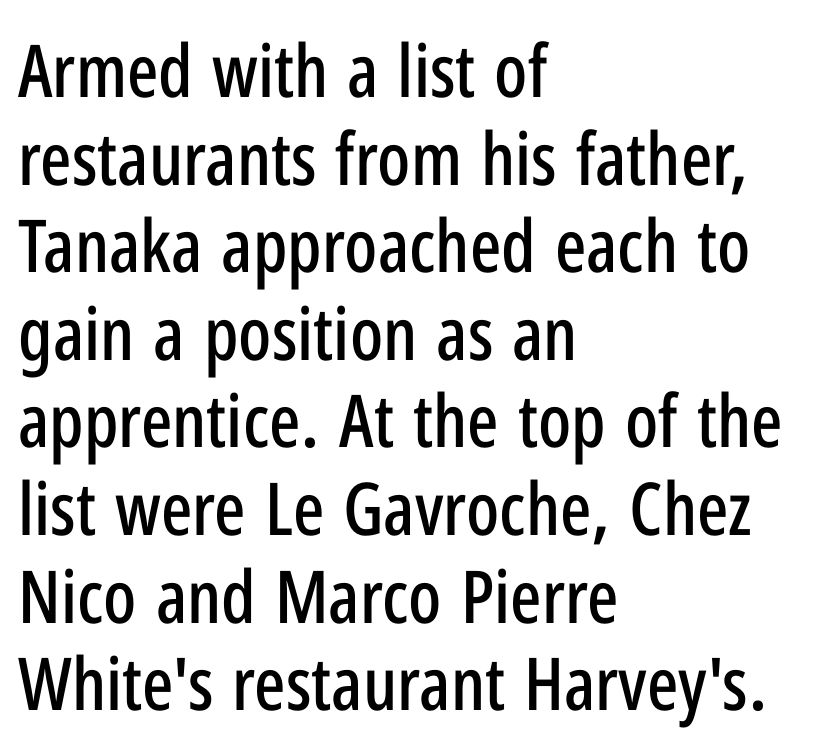
Q: Is the text italic (slanted)? A: No, it is upright.
Q: Is the typeface a serif or a sans-serif typeface? A: Sans-serif.
Q: Is the text underlined? A: No.
Q: How is the paragraph aligned? A: Left-aligned.
Q: Is the spacing between letters normal or unusually wide? A: Normal.
Q: Width (condensed, normal, or wide)? A: Condensed.
Q: Stroke contrast? A: Low.
Q: x-height? A: Medium.
Q: Monospaced? A: No.
